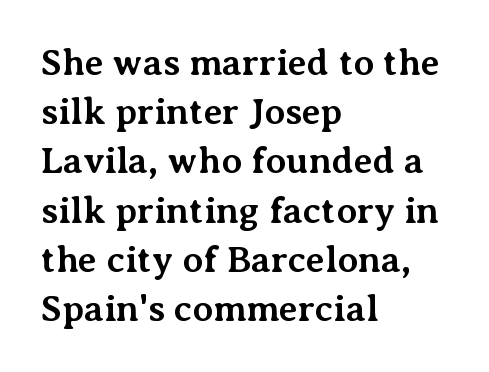
Q: Is the text bold? A: Yes.
Q: Is the text italic (slanted)? A: No, it is upright.
Q: Is the typeface a serif or a sans-serif typeface? A: Serif.
Q: Is the text underlined? A: No.
Q: How is the paragraph aligned? A: Left-aligned.
Q: Is the spacing between letters normal or unusually wide? A: Normal.
Q: Is the spacing between lines tight, normal or loose? A: Normal.
Q: Width (condensed, normal, or wide)? A: Normal.
Q: Stroke contrast? A: Medium.
Q: x-height? A: Medium.
Q: Monospaced? A: No.
